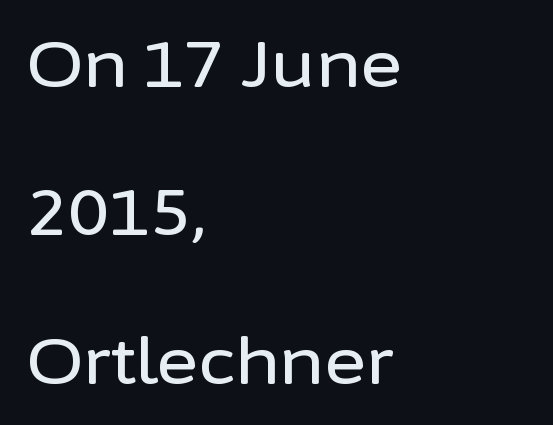
The image shows 64 px sans-serif type, upright; set left-aligned, loose line spacing (2.32x), normal letter spacing, not underlined; low stroke contrast and a medium x-height.
